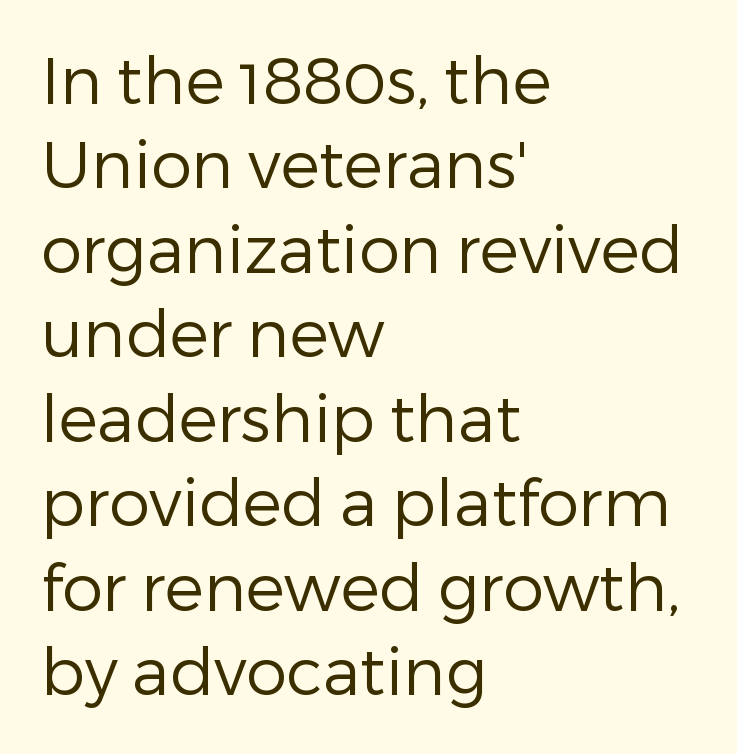
The image shows 65 px regular-weight sans-serif type, upright; set left-aligned, normal line spacing (1.3x), normal letter spacing, not underlined; low stroke contrast and a medium x-height.
